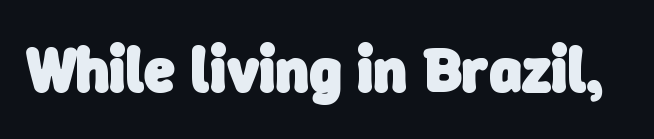
Descenders are the only things crossing below the line. Between one letter and the next there's only the usual sliver of space. You'd pick this weight for a headline — it's a proper bold. Each letter's strokes conclude bluntly, with no projecting serifs. Do the characters align in a grid? No, the font is proportional.
